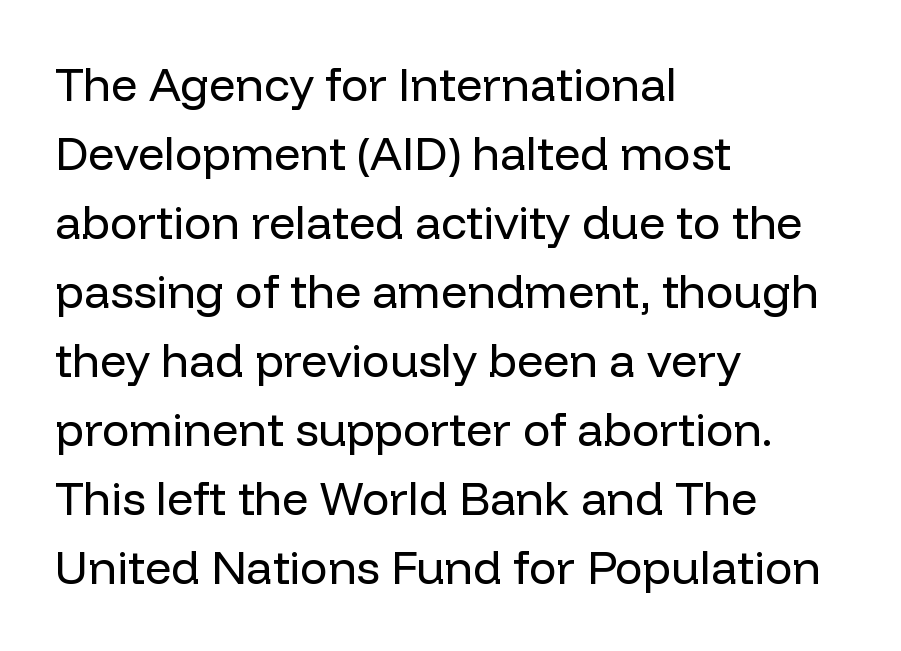
{"serif": "no", "italic": "no", "bold": "no", "weight": "regular", "width": "normal", "stroke_contrast": "low", "x_height": "medium", "monospaced": "no", "underline": "no", "align": "left", "line_spacing": "normal", "line_spacing_ratio": 1.5, "letter_spacing": "normal", "letter_spacing_em": 0.0, "glyph_px": 46}
